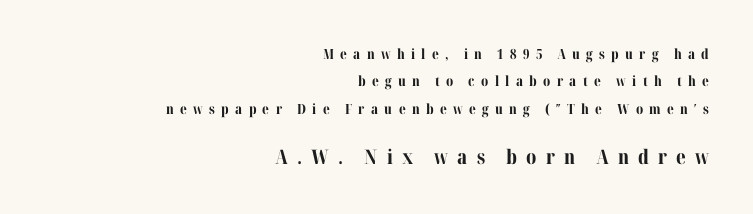
The image shows 20 px bold type, upright; set right-aligned, loose line spacing (1.95x), unusually wide letter spacing (+0.45 em), not underlined; the second (bottom) block is 1.43x larger.
